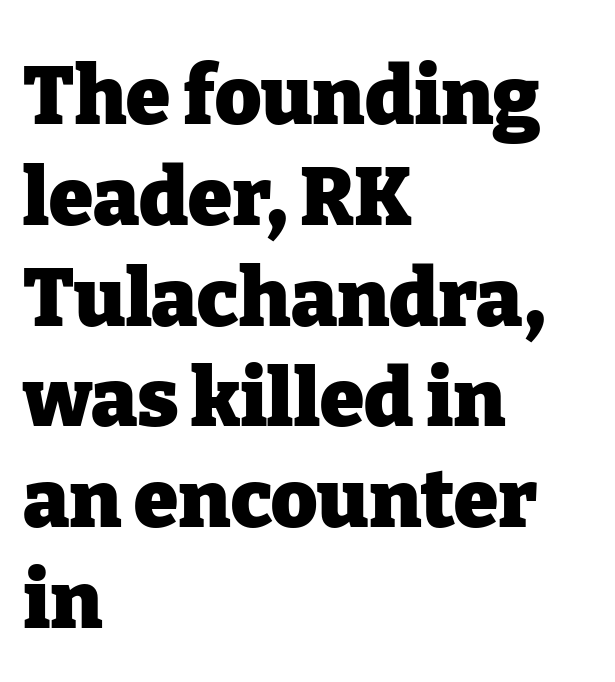
{"serif": "yes", "italic": "no", "bold": "yes", "weight": "heavy", "width": "normal", "stroke_contrast": "low", "x_height": "medium", "monospaced": "no", "underline": "no", "align": "left", "line_spacing": "normal", "line_spacing_ratio": 1.26, "letter_spacing": "normal", "letter_spacing_em": 0.0, "glyph_px": 80}
